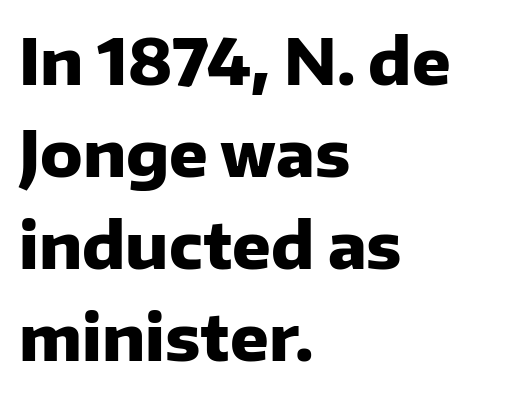
The characters display no serif detailing; their extremities are plain. Regarding leading, the lines here are spaced in the standard way. These lines keep a tight, regular rhythm from letter to letter. Each letter keeps its own natural width here, so spacing adapts to shape. A typesetter would mark this as roman, not italic. Where is the straight margin? On the left.
